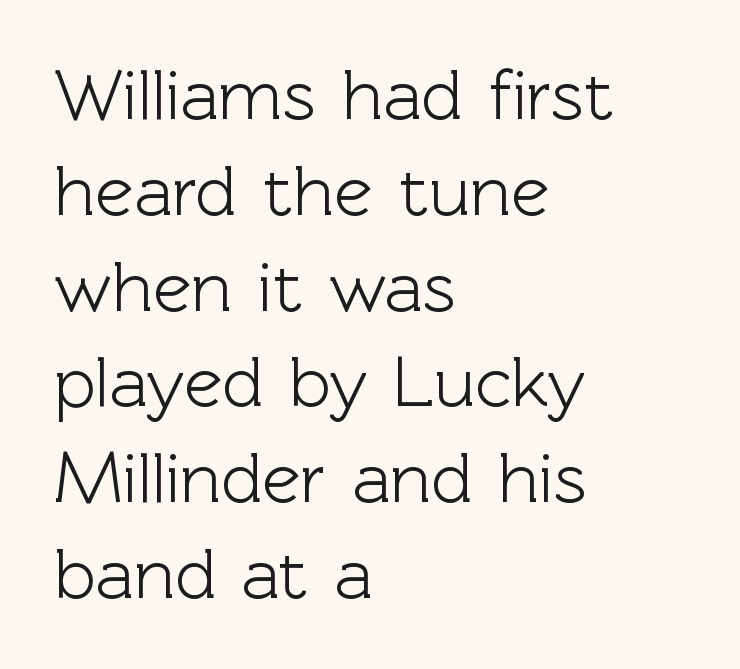
Q: Is the text italic (slanted)? A: No, it is upright.
Q: Is the typeface a serif or a sans-serif typeface? A: Sans-serif.
Q: Is the text underlined? A: No.
Q: How is the paragraph aligned? A: Left-aligned.
Q: Is the spacing between letters normal or unusually wide? A: Normal.
Q: Is the spacing between lines tight, normal or loose? A: Normal.
Q: Width (condensed, normal, or wide)? A: Normal.
Q: x-height? A: Medium.
Q: Monospaced? A: No.
